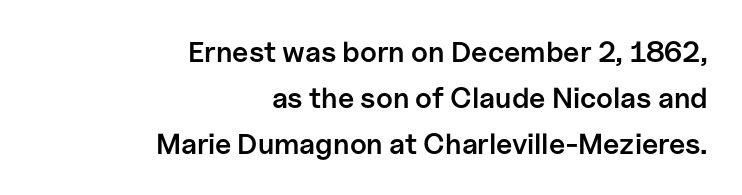
You can tell it's not italic because the verticals are truly vertical. Every row of glyphs terminates at an identical x-position on the right. The line texture is even and compact thanks to regular tracking. Each letter keeps its own natural width here, so spacing adapts to shape. To sum up the face: it is a sans, with no serifs. Quick note: interline space is typical.
